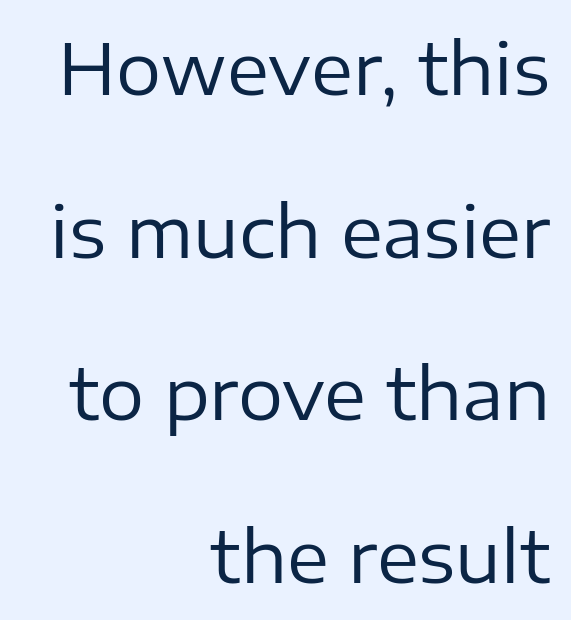
Short and long lines alike share a common ending point at right. The type sits square on the baseline with zero lean. Each row of text sits above clean, open space. Successive baselines arrive slowly, with a big drop between each. Tracking here is standard; glyphs follow each other at the usual distance. This is sans-serif lettering, the kind often seen on screens and signage.
